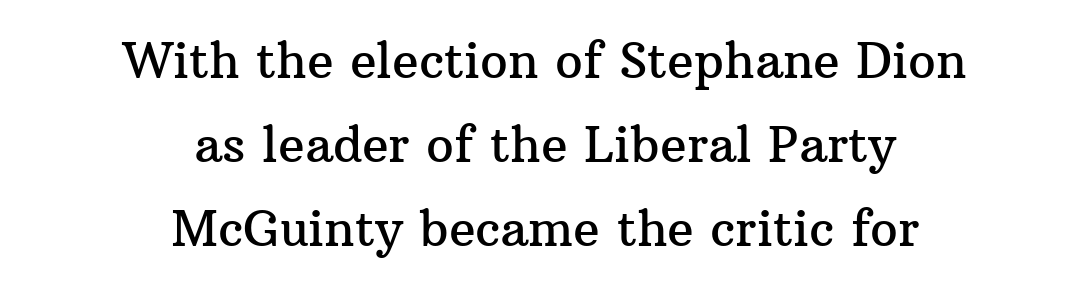
{"serif": "yes", "italic": "no", "width": "normal", "stroke_contrast": "medium", "x_height": "medium", "monospaced": "no", "underline": "no", "align": "center", "line_spacing_ratio": 1.71, "letter_spacing": "normal", "letter_spacing_em": 0.0, "glyph_px": 49}
